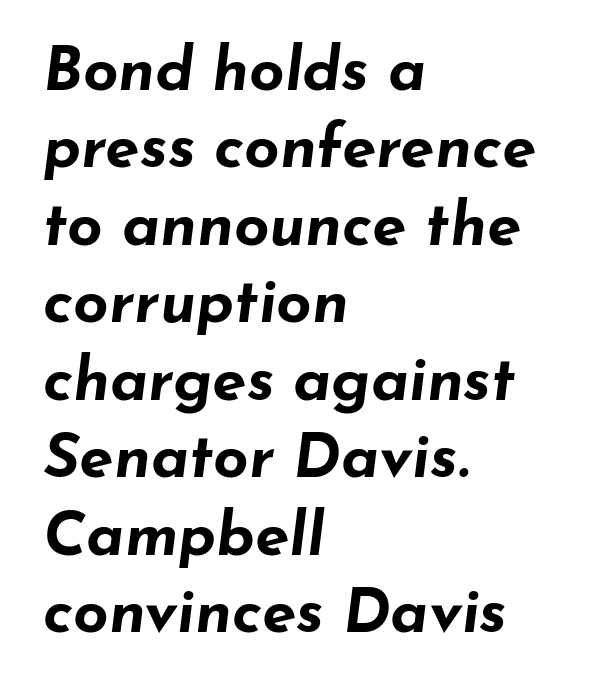
The image shows 62 px bold, wide type, italic (leaning right); set left-aligned, normal line spacing (1.25x), normal letter spacing, not underlined; low stroke contrast and a small x-height.
